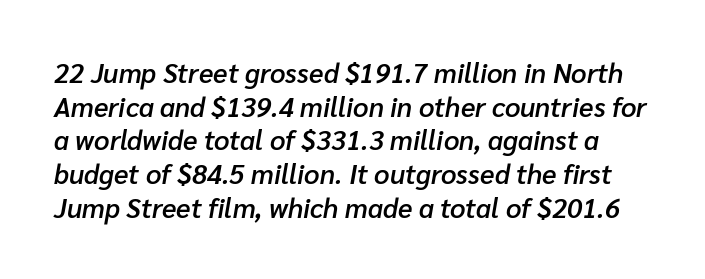
{"italic": "yes", "lean": "right", "slant_degrees": 10, "bold": "semi", "underline": "no", "line_spacing": "normal", "line_spacing_ratio": 1.25, "letter_spacing": "normal", "letter_spacing_em": 0.0, "glyph_px": 27}
